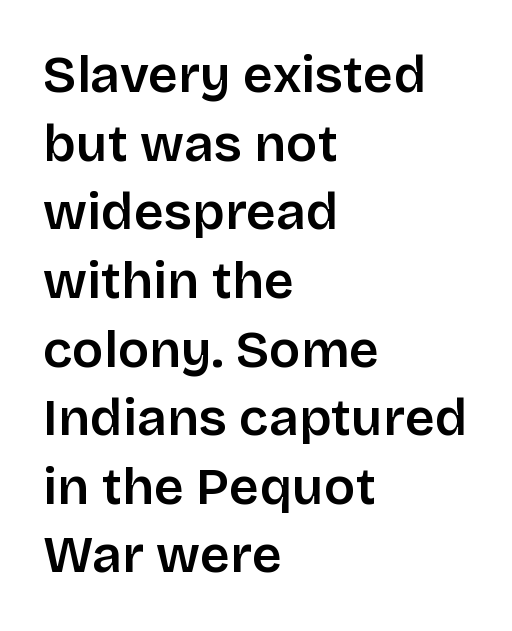
This sample uses a sans-serif face. Quick note: underline off. Reading down the column, the eye jumps a familiar distance to each next line. When letters stand straight like this, we call the style roman or upright. Teacher's note: observe the even left margin — that is flush-left alignment. Look at the tracking — it's just the regular setting, nothing added.
